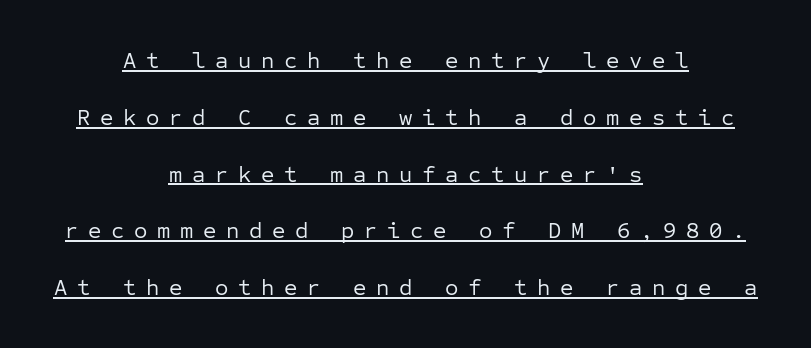
The cut favours lightness, reaching ordinary text weight at its darkest. The block of text is sparse from top to bottom, with ample space between rows. Horizontally, the lines are justified to the midpoint only. This is the regular roman posture of the typeface.
